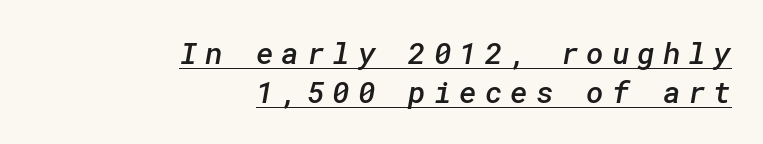
Baseline-to-baseline distance is the conventional proportion of letter height. Does extra space separate the letters? Yes, quite a lot of it. The setting favours the right margin, as signatures and pull-quotes sometimes do. Students, this is semibold: more ink than regular, less than bold.
